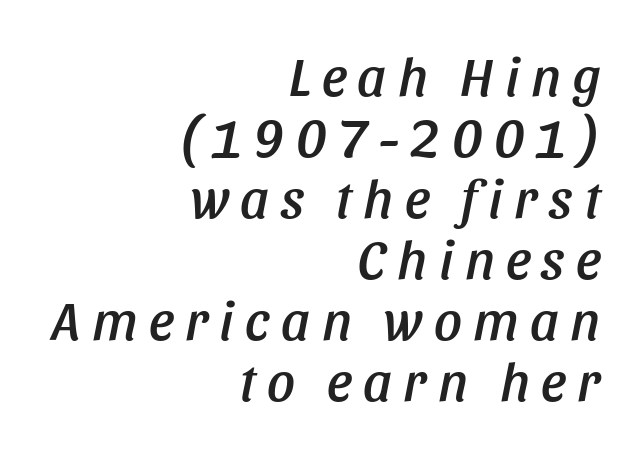
Someone cranked the tracking dial way up on this one. This sample has the flowing, uneven cadence of proportional lettering. The leading is snug, giving the passage a crowded texture. An italicized treatment has been applied to the whole sample. Glance below the letters and you will spot only blank space.
